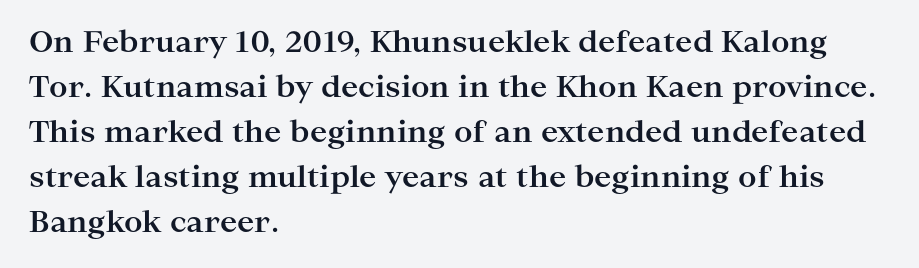
The image shows 29 px bold, wide serif type, upright; set left-aligned, normal line spacing (1.55x), normal letter spacing, not underlined; high stroke contrast and a medium x-height.
